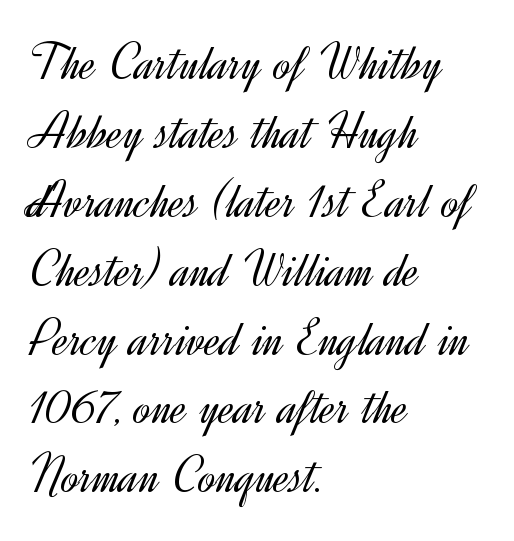
The image shows 53 px light sans-serif type; set left-aligned, normal line spacing (1.3x), normal letter spacing, not underlined; a small x-height.
